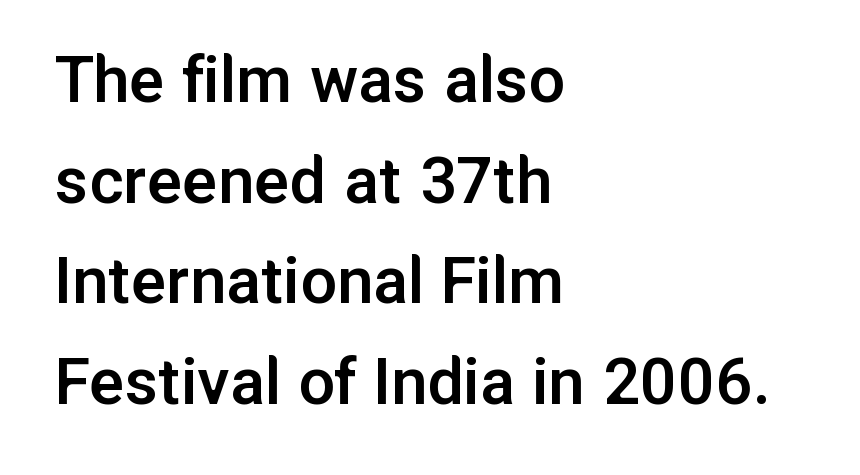
{"serif": "no", "italic": "no", "bold": "semi", "weight": "semibold", "width": "normal", "stroke_contrast": "low", "x_height": "medium", "monospaced": "no", "underline": "no", "align": "left", "line_spacing": "normal", "line_spacing_ratio": 1.38, "letter_spacing": "normal", "letter_spacing_em": 0.0, "glyph_px": 73}
